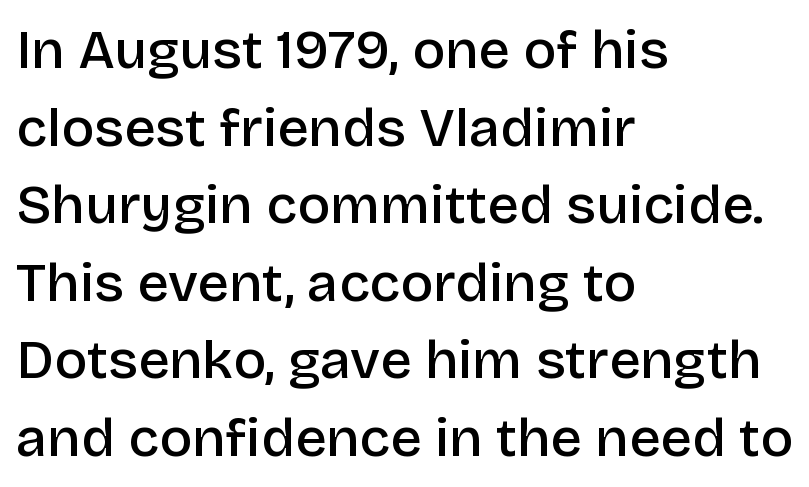
Q: Is the text bold? A: Semi-bold.
Q: Is the text italic (slanted)? A: No, it is upright.
Q: Is the typeface a serif or a sans-serif typeface? A: Sans-serif.
Q: Is the text underlined? A: No.
Q: How is the paragraph aligned? A: Left-aligned.
Q: Is the spacing between letters normal or unusually wide? A: Normal.
Q: Is the spacing between lines tight, normal or loose? A: Normal.
Q: Width (condensed, normal, or wide)? A: Normal.
Q: Stroke contrast? A: Low.
Q: x-height? A: Large.
Q: Monospaced? A: No.
